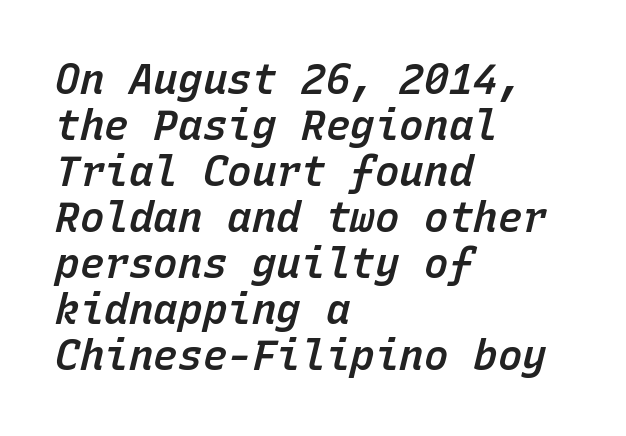
Q: Is the text bold? A: Semi-bold.
Q: Is the text italic (slanted)? A: Yes, it leans right by about 15 degrees.
Q: Is the text underlined? A: No.
Q: How is the paragraph aligned? A: Left-aligned.
Q: Is the spacing between letters normal or unusually wide? A: Normal.
Q: Is the spacing between lines tight, normal or loose? A: Tight.
Q: Width (condensed, normal, or wide)? A: Normal.
Q: Stroke contrast? A: Low.
Q: x-height? A: Medium.
Q: Monospaced? A: Yes.
